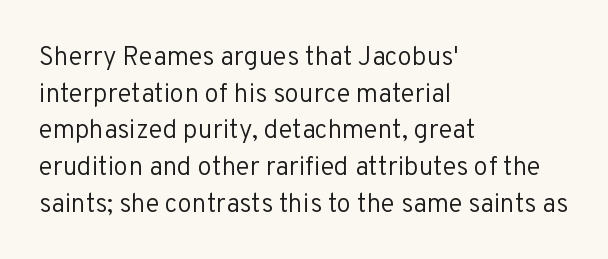
{"italic": "no", "bold": "no", "underline": "no", "align": "left", "line_spacing": "normal", "line_spacing_ratio": 1.41, "letter_spacing": "normal", "letter_spacing_em": 0.0, "glyph_px": 26}
